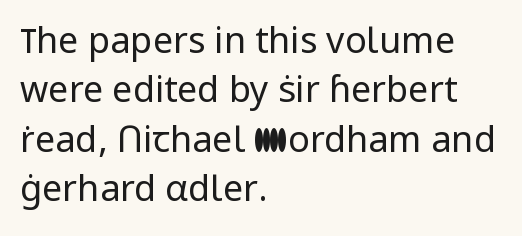
The image shows 36 px regular-weight sans-serif type, upright; set left-aligned, normal line spacing (1.37x), normal letter spacing, not underlined; low stroke contrast and a medium x-height.
